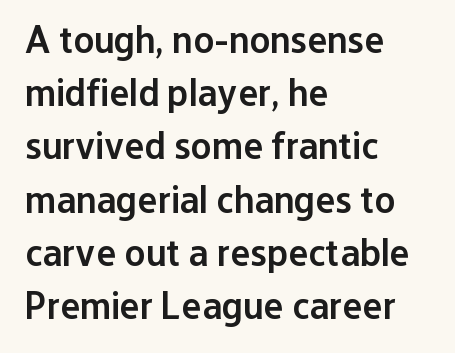
The image shows 38 px semibold sans-serif type, upright; set left-aligned, normal line spacing (1.4x), normal letter spacing, not underlined; low stroke contrast and a medium x-height.
